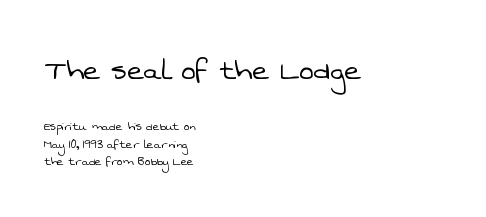
{"serif": "no", "bold": "no", "weight": "light", "width": "normal", "stroke_contrast": "low", "x_height": "medium", "monospaced": "no", "underline": "no", "align": "left", "line_spacing": "normal", "line_spacing_ratio": 1.26, "letter_spacing": "normal", "letter_spacing_em": 0.0, "larger_block": "first", "size_ratio": 2.5, "glyph_px": 35}
